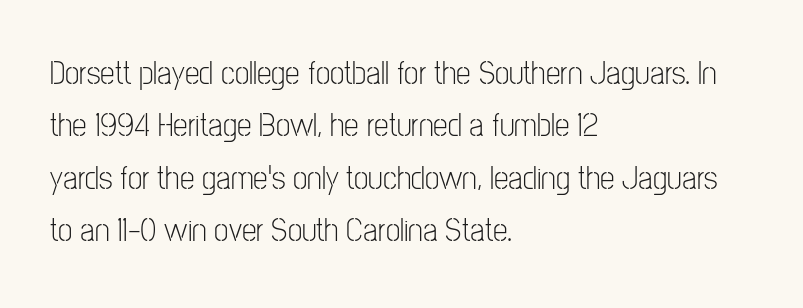
Q: Is the text bold? A: No.
Q: Is the text italic (slanted)? A: No, it is upright.
Q: Is the typeface a serif or a sans-serif typeface? A: Sans-serif.
Q: Is the text underlined? A: No.
Q: How is the paragraph aligned? A: Left-aligned.
Q: Is the spacing between letters normal or unusually wide? A: Normal.
Q: Is the spacing between lines tight, normal or loose? A: Normal.
Q: Width (condensed, normal, or wide)? A: Condensed.
Q: Stroke contrast? A: Low.
Q: x-height? A: Medium.
Q: Monospaced? A: No.
